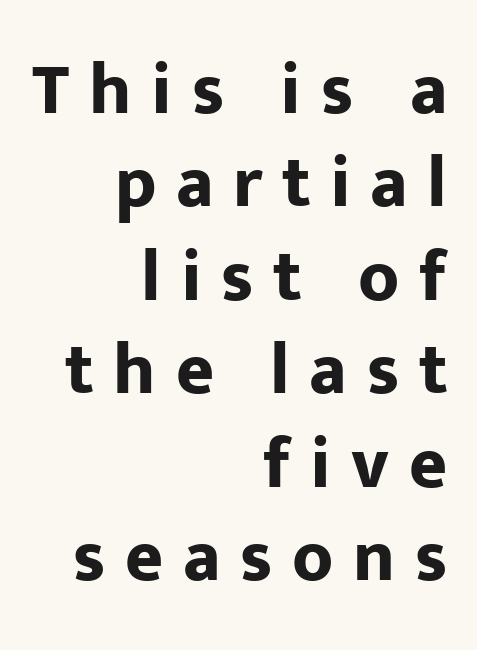
The image shows 73 px bold sans-serif type, upright; set right-aligned, normal line spacing (1.28x), unusually wide letter spacing (+0.27 em), not underlined; low stroke contrast and a medium x-height.
